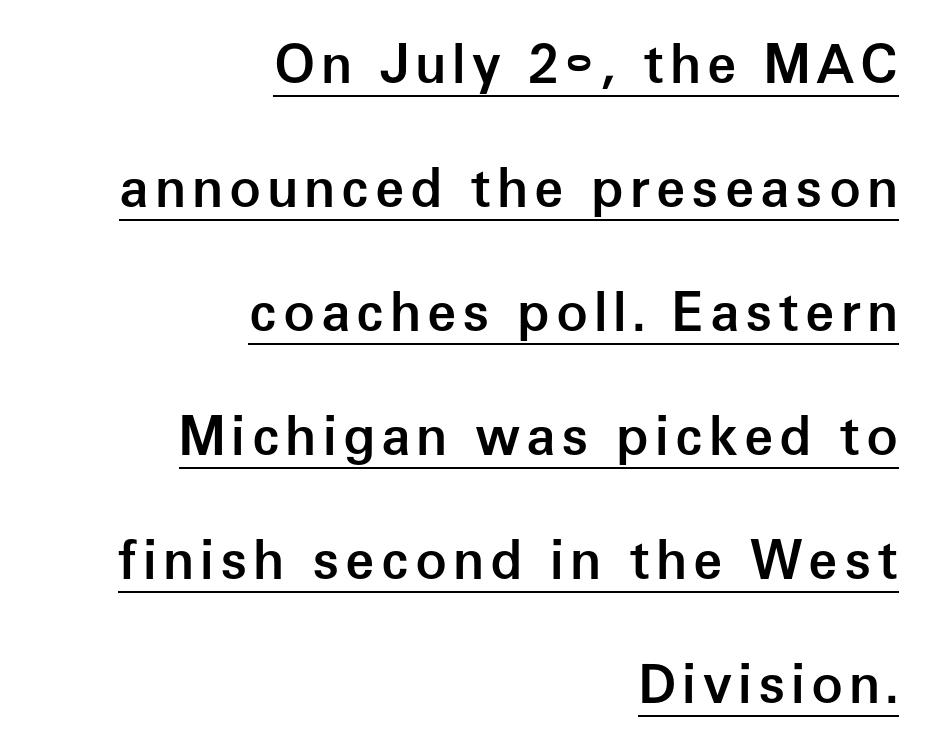
The image shows 53 px semibold sans-serif type, upright; set right-aligned, loose line spacing (2.34x), underlined; low stroke contrast and a medium x-height.
